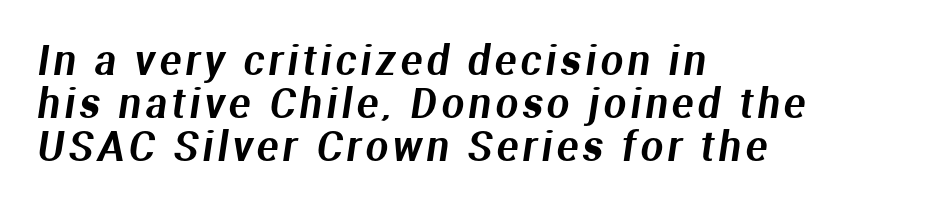
Q: Is the typeface a serif or a sans-serif typeface? A: Sans-serif.
Q: Is the text underlined? A: No.
Q: How is the paragraph aligned? A: Left-aligned.
Q: Is the spacing between lines tight, normal or loose? A: Tight.
Q: Width (condensed, normal, or wide)? A: Normal.
Q: Stroke contrast? A: Medium.
Q: x-height? A: Medium.
Q: Monospaced? A: No.
